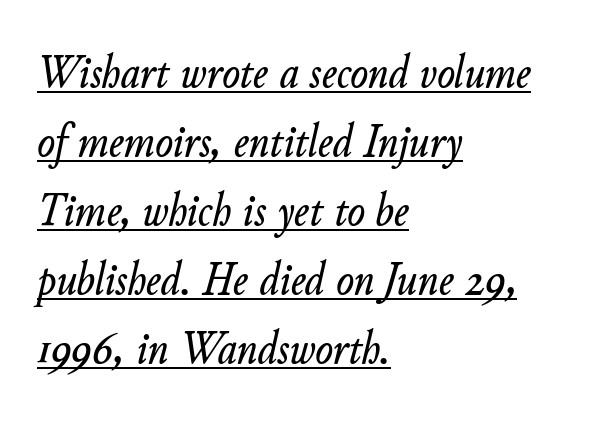
Alignment: flush left. If you drew a line through each stem, it would be angled. Does extra space separate the letters? No, they use regular spacing. The passage shown is underscored from start to finish. Note the varied advance widths — an 'i' is clearly narrower than an 'm'.
